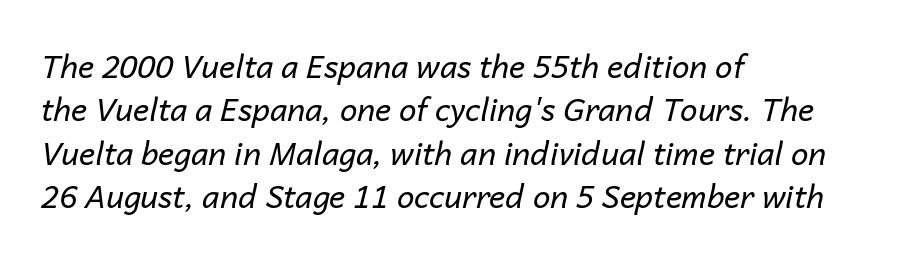
The horizontal fit of the characters is conventional and even. Short and long lines alike share a common starting point at left. This sample has the flowing, uneven cadence of proportional lettering. If you drew a line through each stem, it would be angled. The font is comparable to plain body text, perhaps lighter.
